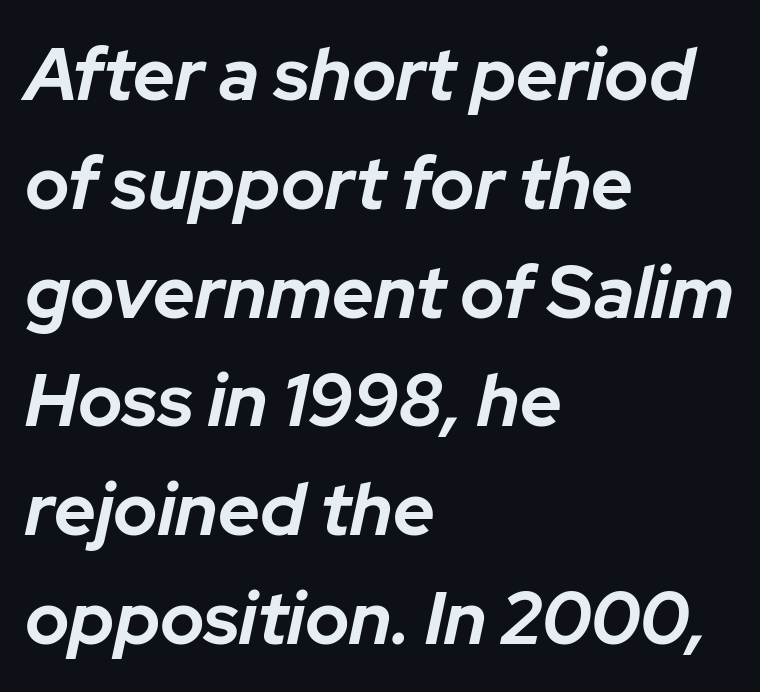
This is heavy type, rendered in bold. Character widths vary here, with narrow letters taking less room than wide ones. There's an unmistakable incline to the writing here. Teacher's note: observe the even left margin — that is flush-left alignment. The passage shown stacks its lines at a standard gap. Bare-footed words on every line.
